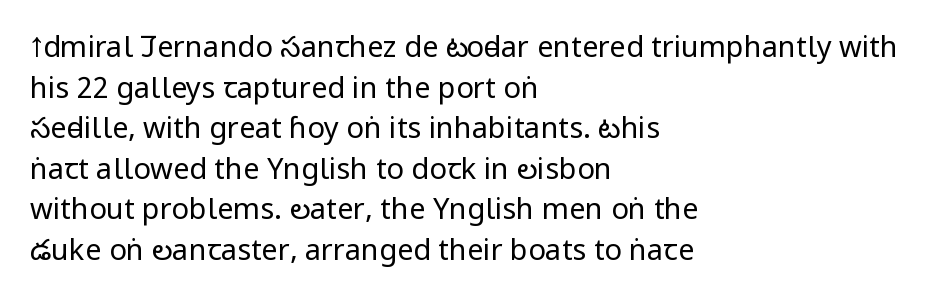
Q: Is the text bold? A: No.
Q: Is the text italic (slanted)? A: No, it is upright.
Q: Is the typeface a serif or a sans-serif typeface? A: Sans-serif.
Q: Is the text underlined? A: No.
Q: How is the paragraph aligned? A: Left-aligned.
Q: Is the spacing between letters normal or unusually wide? A: Normal.
Q: Is the spacing between lines tight, normal or loose? A: Normal.
Q: Width (condensed, normal, or wide)? A: Condensed.
Q: Stroke contrast? A: Low.
Q: x-height? A: Large.
Q: Monospaced? A: No.
